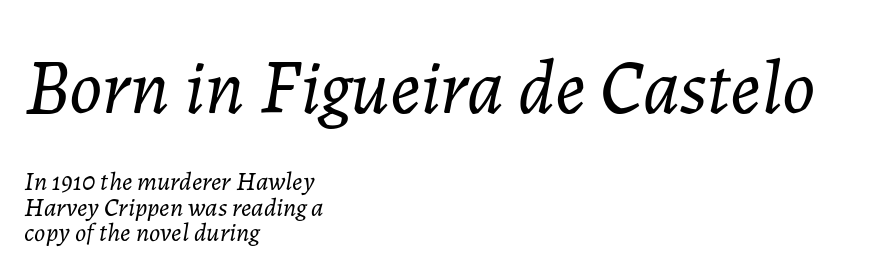
Which chunk is bigger? The first one — the top block dwarfs the bottom. The lines are quadded left. Decoration check: the copy has no underline. This sample trades vertical openness for compactness between lines.
